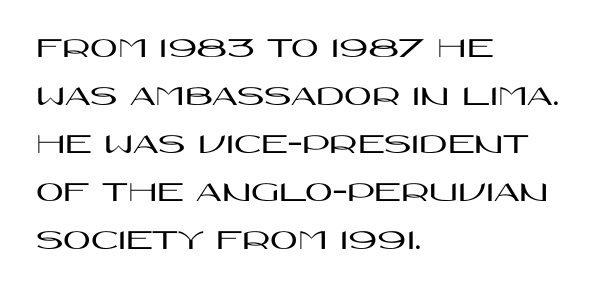
{"serif": "no", "italic": "no", "width": "wide", "stroke_contrast": "high", "x_height": "large", "monospaced": "no", "underline": "no", "align": "left", "line_spacing": "normal", "line_spacing_ratio": 1.6, "letter_spacing": "normal", "letter_spacing_em": 0.0, "glyph_px": 30}
